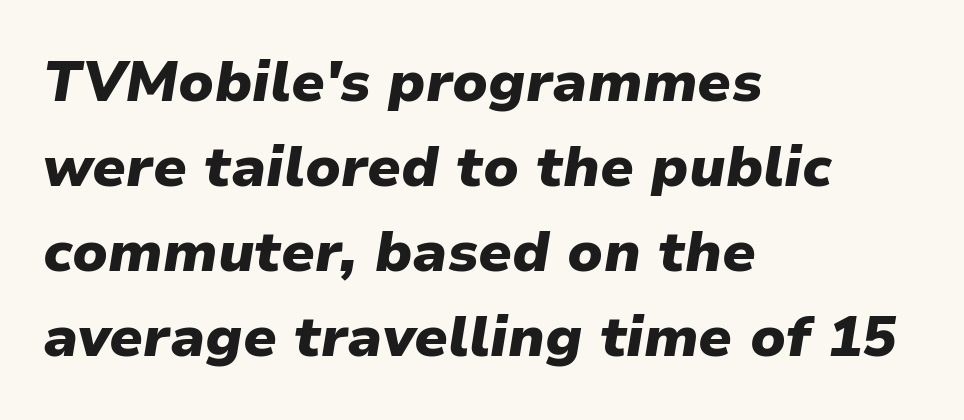
Check under the words: just untouched page. A typesetter would mark this as italic. Compared with typical body copy, the letter spacing here is the same. Casual observation: everything's shoved over to the left. These lines sit exactly where default settings would place them.
